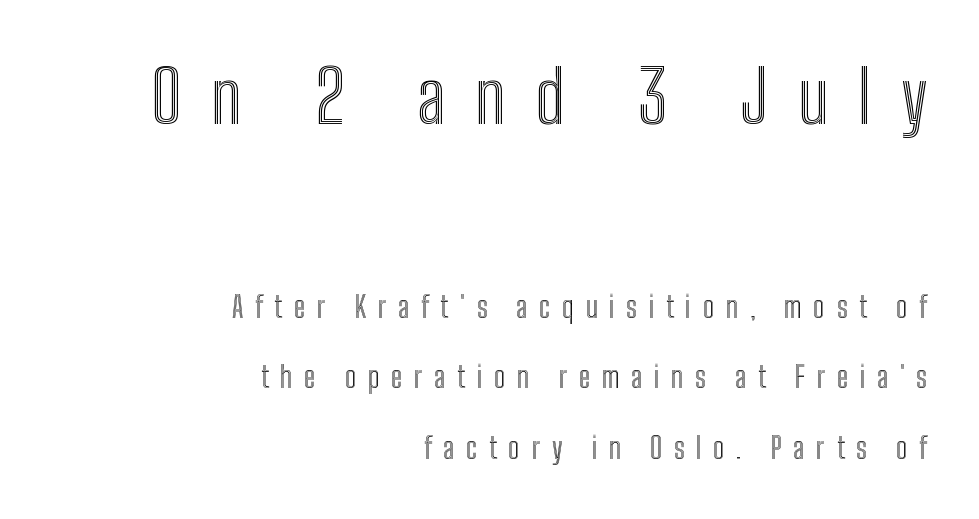
Spacing between characters has been opened up far beyond the box default. Interline gaps are noticeably wide in this sample. The face used here is proportionally spaced, like ordinary book or web type. The string is rendered with underlining switched off. Ascenders rise straight up at ninety degrees. Whoever set this made the first block the dominant, larger element.
